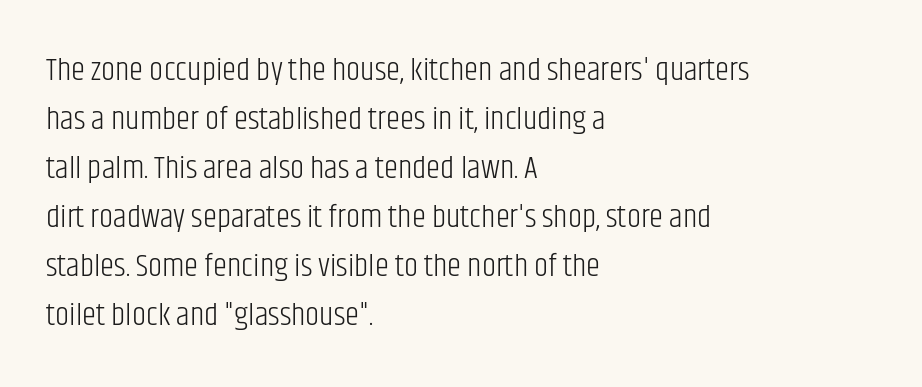
Q: Is the text bold? A: No.
Q: Is the text italic (slanted)? A: No, it is upright.
Q: Is the typeface a serif or a sans-serif typeface? A: Sans-serif.
Q: Is the text underlined? A: No.
Q: How is the paragraph aligned? A: Left-aligned.
Q: Is the spacing between letters normal or unusually wide? A: Normal.
Q: Is the spacing between lines tight, normal or loose? A: Normal.
Q: Width (condensed, normal, or wide)? A: Condensed.
Q: Stroke contrast? A: Low.
Q: x-height? A: Large.
Q: Monospaced? A: No.
